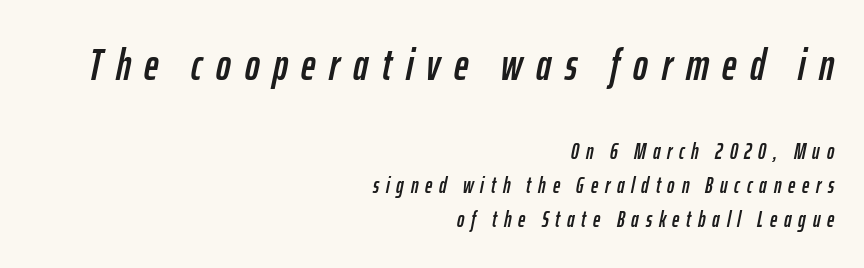
The image shows 44 px condensed type, italic (leaning right); set right-aligned, normal line spacing (1.56x), unusually wide letter spacing (+0.31 em), not underlined; the first (top) block is 2.0x larger; low stroke contrast and a medium x-height.
